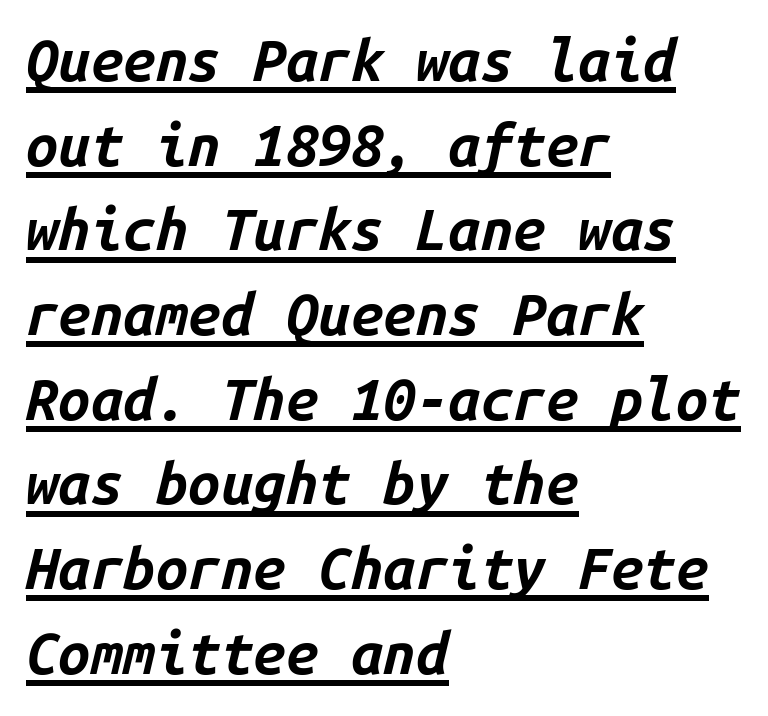
Q: Is the text bold? A: Yes.
Q: Is the text italic (slanted)? A: Yes, it leans right by about 14 degrees.
Q: Is the text underlined? A: Yes.
Q: How is the paragraph aligned? A: Left-aligned.
Q: Is the spacing between letters normal or unusually wide? A: Normal.
Q: Is the spacing between lines tight, normal or loose? A: Normal.
Q: Width (condensed, normal, or wide)? A: Normal.
Q: Stroke contrast? A: Low.
Q: x-height? A: Medium.
Q: Monospaced? A: Yes.
